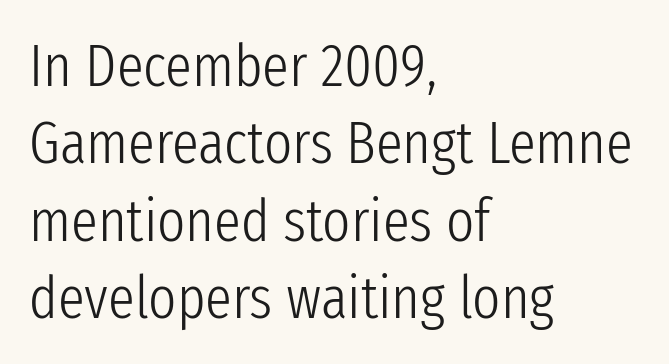
Is there much room between lines? A standard amount, neither cramped nor airy. Summary of weight: not heavy and not bold. The lines are quadded left. The space beneath each line is pristine and unruled. Is this a fixed-width face? No — the glyphs have proportional, varying widths. The letters stand upright; this is a roman face.
